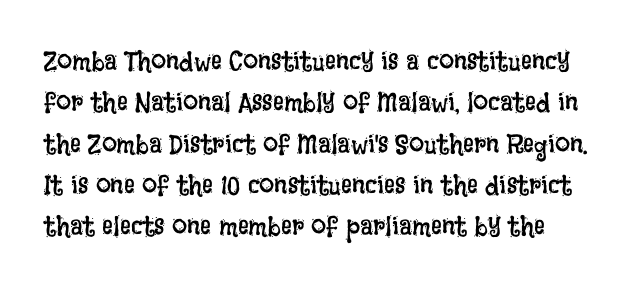
The image shows 27 px text type, upright; set normal line spacing (1.53x), normal letter spacing, not underlined.
